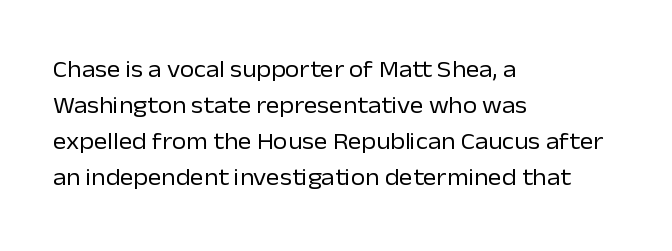
The image shows 23 px text type, upright; set left-aligned, normal line spacing (1.56x), normal letter spacing, not underlined.
